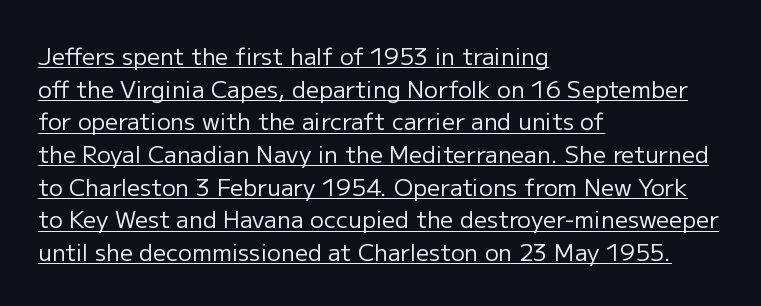
{"italic": "no", "bold": "no", "underline": "yes", "align": "left", "line_spacing": "normal", "line_spacing_ratio": 1.42, "letter_spacing": "normal", "letter_spacing_em": 0.0, "glyph_px": 23}
